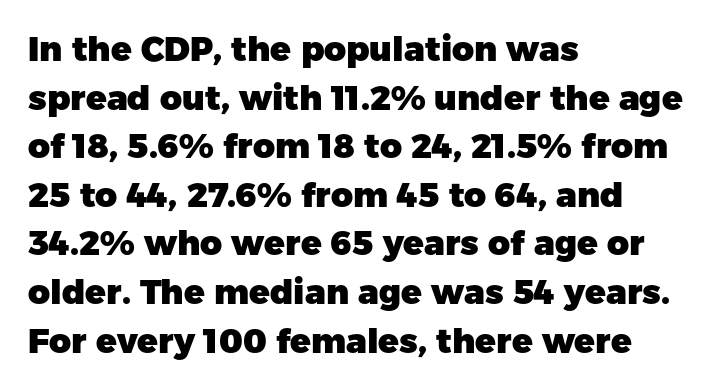
Q: Is the text bold? A: Yes.
Q: Is the text italic (slanted)? A: No, it is upright.
Q: Is the typeface a serif or a sans-serif typeface? A: Sans-serif.
Q: Is the text underlined? A: No.
Q: How is the paragraph aligned? A: Left-aligned.
Q: Is the spacing between letters normal or unusually wide? A: Normal.
Q: Is the spacing between lines tight, normal or loose? A: Normal.
Q: Width (condensed, normal, or wide)? A: Normal.
Q: Stroke contrast? A: Low.
Q: x-height? A: Medium.
Q: Monospaced? A: No.
